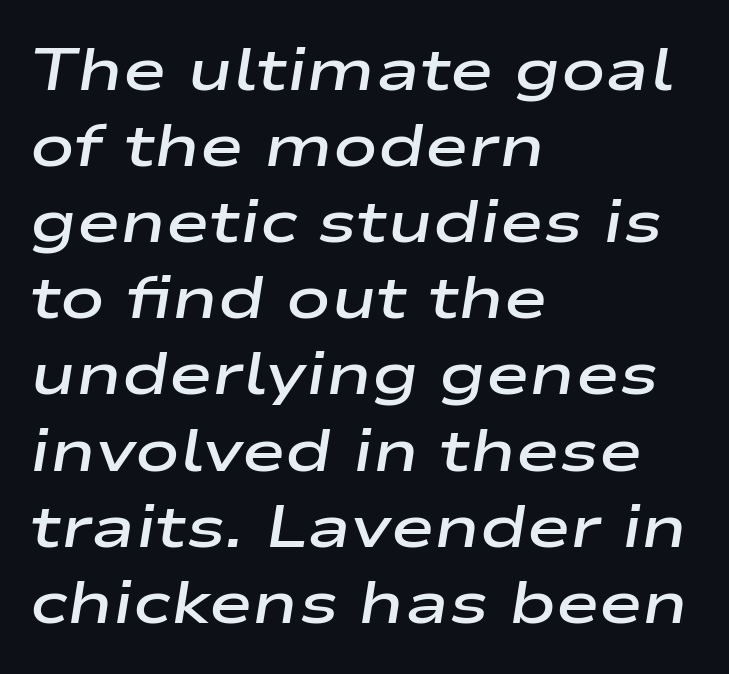
Proportional: the letters do not fall into vertical columns. Does the weight exceed regular? Yes, but only to semibold. The font's italic variant was chosen for this text. The specimen omits any rule beneath the text block's lines. Does the leading feel generous? No, just average. Does extra space separate the letters? No, they use regular spacing.
